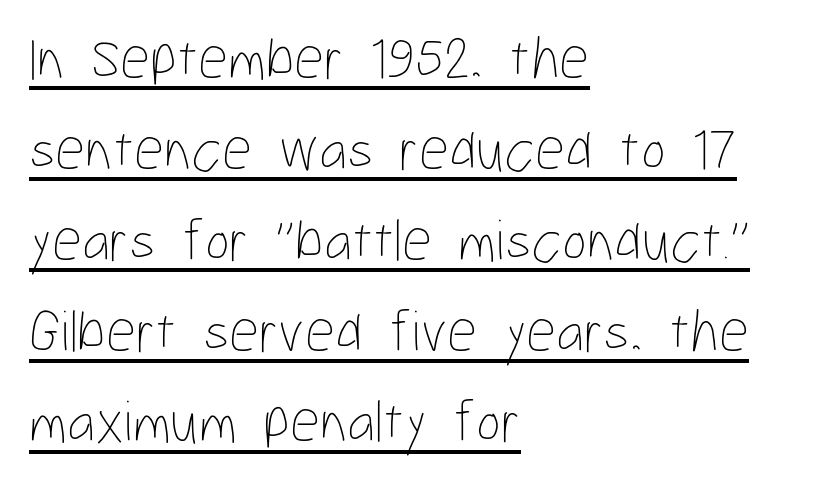
The image shows 59 px thin, condensed type, upright; set left-aligned, normal line spacing (1.54x), normal letter spacing, underlined; low stroke contrast and a medium x-height.
